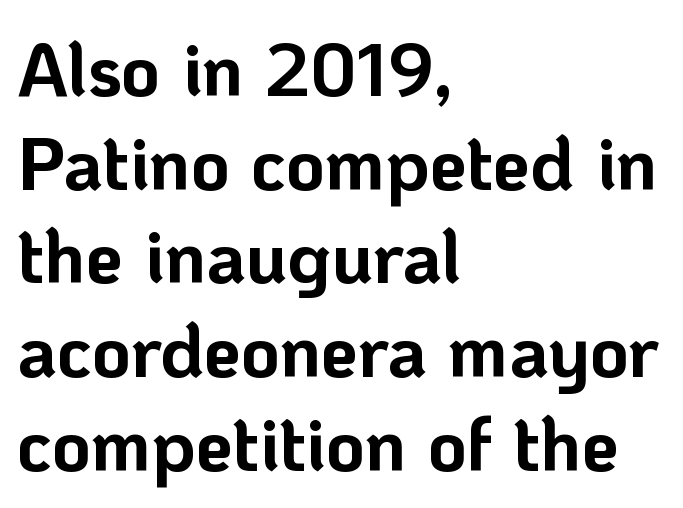
{"serif": "no", "italic": "no", "bold": "yes", "weight": "bold", "width": "normal", "stroke_contrast": "low", "x_height": "medium", "monospaced": "no", "underline": "no", "align": "left", "line_spacing": "normal", "line_spacing_ratio": 1.25, "letter_spacing": "normal", "letter_spacing_em": 0.0, "glyph_px": 75}
